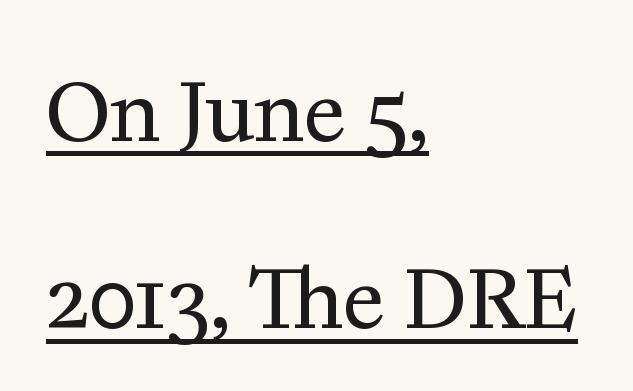
Q: Is the text bold? A: No.
Q: Is the text italic (slanted)? A: No, it is upright.
Q: Is the typeface a serif or a sans-serif typeface? A: Serif.
Q: Is the text underlined? A: Yes.
Q: How is the paragraph aligned? A: Left-aligned.
Q: Is the spacing between letters normal or unusually wide? A: Normal.
Q: Is the spacing between lines tight, normal or loose? A: Loose.
Q: Width (condensed, normal, or wide)? A: Normal.
Q: Stroke contrast? A: Medium.
Q: x-height? A: Medium.
Q: Monospaced? A: No.
